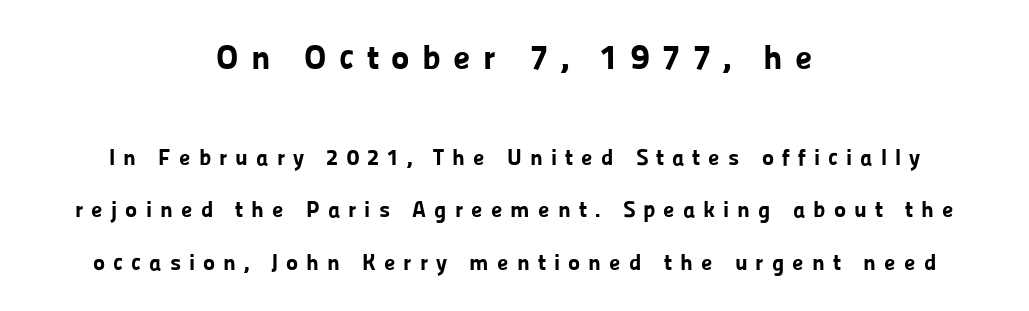
Tall strokes in this sample are plumb rather than angled. Summary of vertical rhythm: relaxed, with wide interline spacing. Varying glyph widths throughout — classic text-font behaviour. Which chunk is bigger? The first one — the top block dwarfs the bottom.
